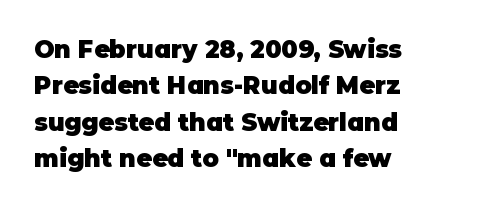
The designer left line spacing at the default. The horizontal fit of the characters is conventional and even. The specimen reads as upright at a glance. The passage shown is not underscored anywhere. The letters are bold, with thick, heavy strokes.
